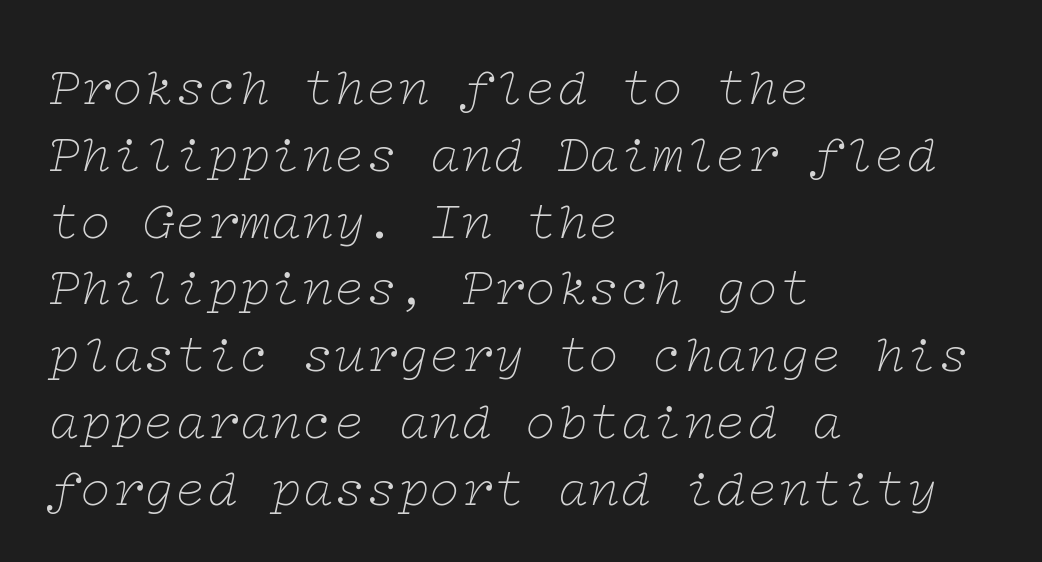
{"serif": "yes", "italic": "yes", "lean": "right", "slant_degrees": 12, "bold": "no", "weight": "thin", "width": "wide", "stroke_contrast": "low", "x_height": "medium", "underline": "no", "align": "left", "line_spacing": "normal", "line_spacing_ratio": 1.26, "letter_spacing": "normal", "letter_spacing_em": 0.0, "glyph_px": 53}
